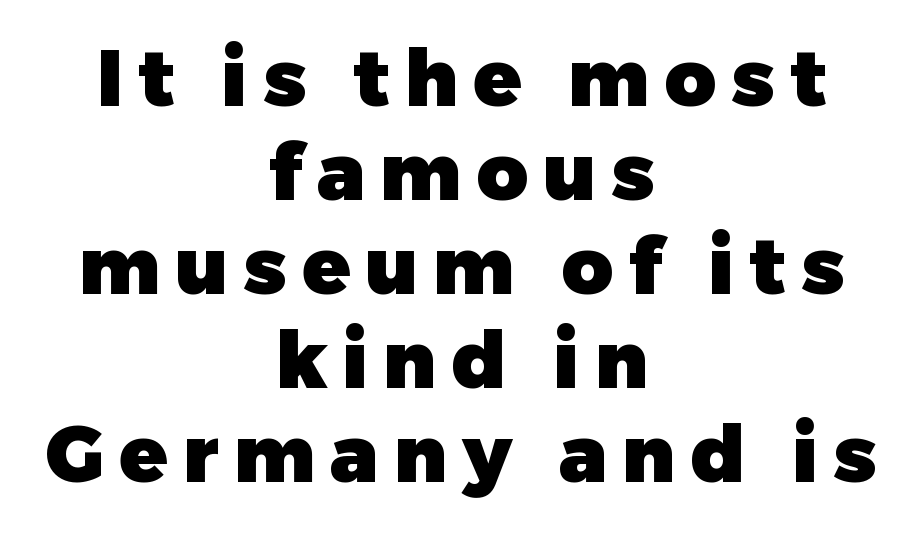
The image shows 79 px heavy sans-serif type, upright; set centered, line spacing 1.19x, not underlined; low stroke contrast and a medium x-height.
